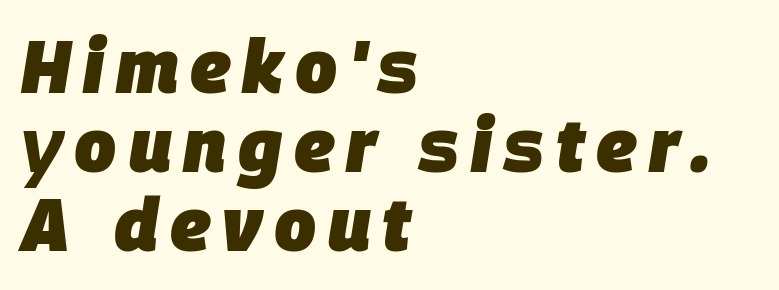
The ragged edge is on the right, which tells us the setting is flush left. This sample has the flowing, uneven cadence of proportional lettering. Emphasis-style slanted type is in use. Type without underlining.
